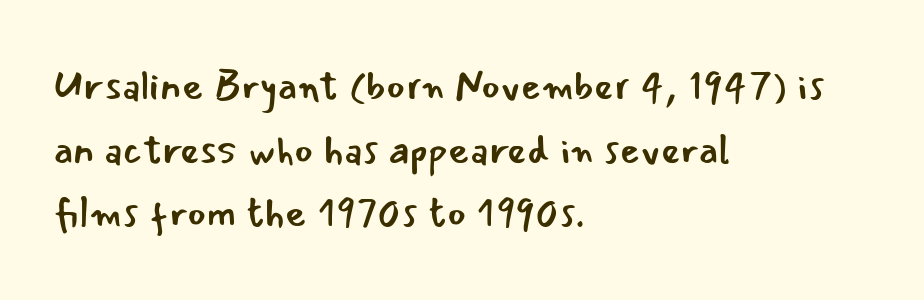
The axis of the letterforms is exactly vertical. Letter spacing: default. Font category for this specimen: sans-serif. Varying glyph widths throughout — classic text-font behaviour. Visually the block forms a straight wall on the left and a jagged coastline on the right.
